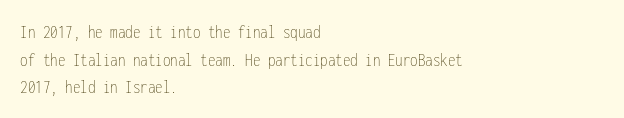
Q: Is the text bold? A: No.
Q: Is the text italic (slanted)? A: No, it is upright.
Q: Is the text underlined? A: No.
Q: How is the paragraph aligned? A: Left-aligned.
Q: Is the spacing between letters normal or unusually wide? A: Normal.
Q: Is the spacing between lines tight, normal or loose? A: Normal.
